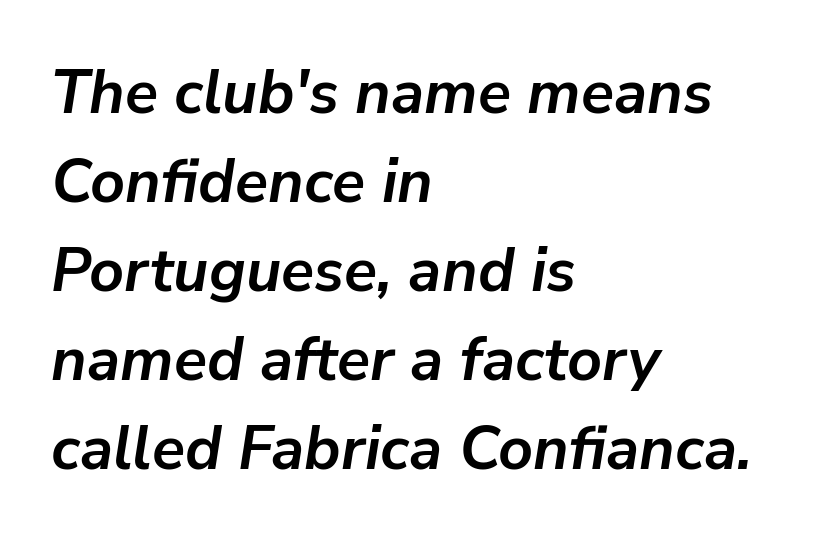
The image shows 61 px semibold type, italic (leaning right); set left-aligned, normal line spacing (1.46x), normal letter spacing, not underlined; low stroke contrast and a medium x-height.
